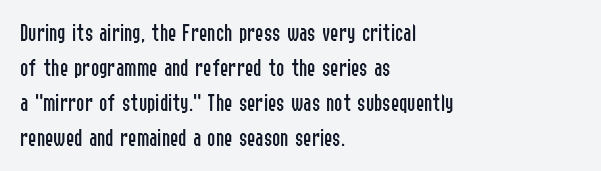
Nobody drew a line under any word here. The passage is arranged the way most books set body copy — flush left. Is the stroke heavy? The answer is a plain regular-or-lighter. Nobody touched the tracking dial on this one. A roman cut, with each character standing at attention. The space between consecutive lines is moderate.
